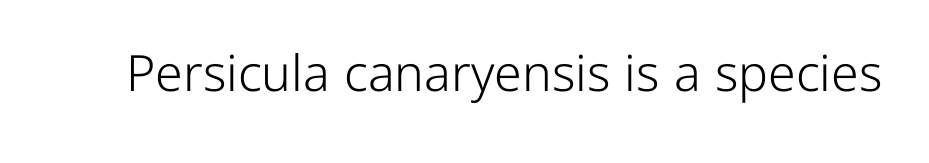
{"serif": "no", "italic": "no", "bold": "no", "weight": "light", "width": "normal", "stroke_contrast": "low", "x_height": "medium", "monospaced": "no", "underline": "no", "letter_spacing": "normal", "letter_spacing_em": 0.0, "glyph_px": 50}
